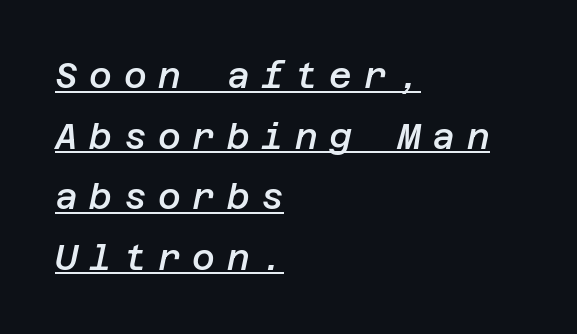
{"italic": "yes", "lean": "right", "slant_degrees": 12, "bold": "semi", "weight": "semibold", "width": "normal", "stroke_contrast": "low", "x_height": "large", "underline": "yes", "align": "left", "line_spacing_ratio": 1.73, "letter_spacing": "wide", "letter_spacing_em": 0.33, "glyph_px": 35}
